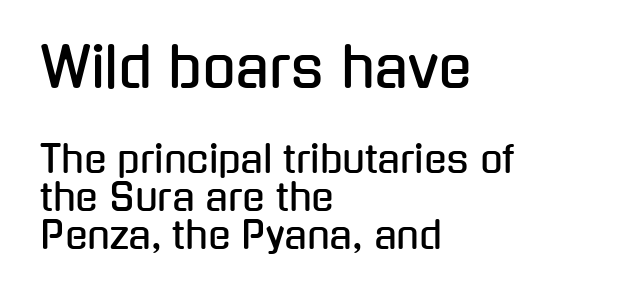
The image shows 55 px condensed sans-serif type, upright; set left-aligned, tight line spacing (1.03x), normal letter spacing, not underlined; the first (top) block is 1.49x larger; low stroke contrast and a medium x-height.
